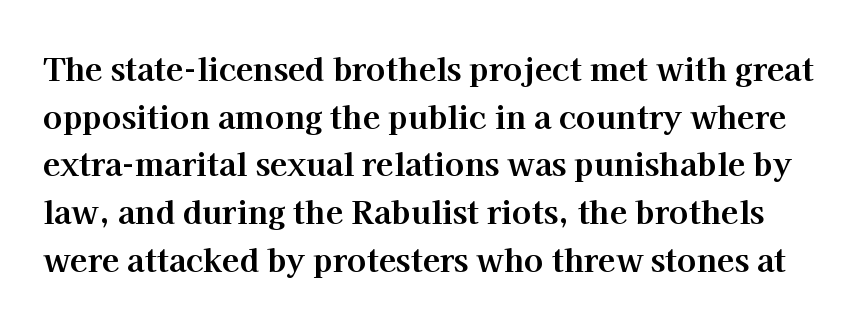
{"serif": "yes", "italic": "no", "bold": "yes", "weight": "bold", "width": "normal", "stroke_contrast": "high", "x_height": "medium", "monospaced": "no", "underline": "no", "line_spacing": "normal", "line_spacing_ratio": 1.49, "letter_spacing": "normal", "letter_spacing_em": 0.0, "glyph_px": 32}
